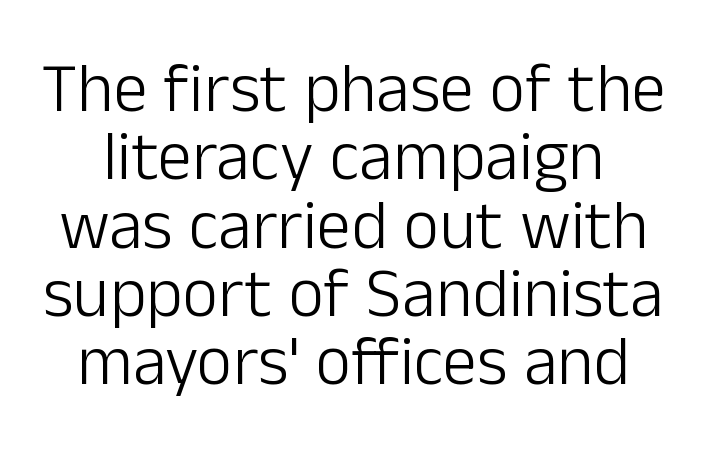
{"serif": "no", "italic": "no", "bold": "no", "weight": "light", "width": "normal", "stroke_contrast": "low", "x_height": "medium", "monospaced": "no", "underline": "no", "line_spacing": "tight", "line_spacing_ratio": 0.99, "letter_spacing": "normal", "letter_spacing_em": 0.0, "glyph_px": 69}
